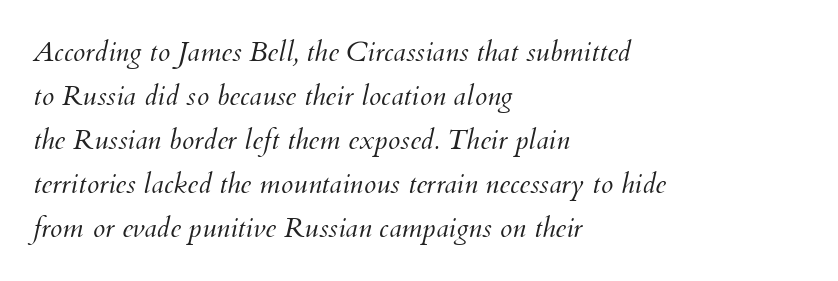
The image shows 28 px light type, italic (leaning right); set left-aligned, normal line spacing (1.57x), normal letter spacing, not underlined; medium stroke contrast and a small x-height.
